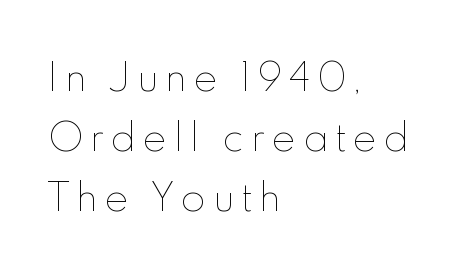
A clean baseline with only descenders dipping below it. There is plenty of visible air inserted between adjacent glyphs. Notice how the stems are strictly vertical — no italics here. The line-height multiplier appears to be the usual default. The typeface has the unassuming heft of standard copy or less. Horizontally, the lines are justified to the leading edge only.
